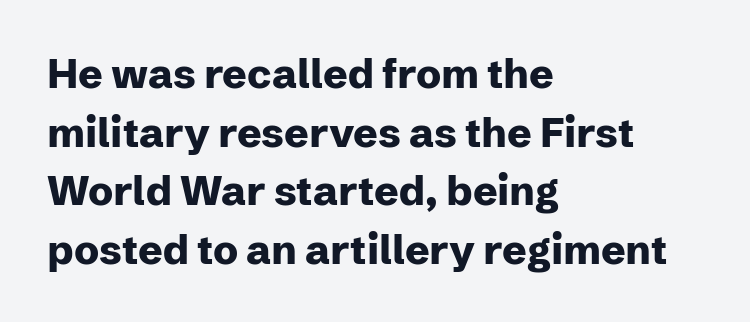
Character widths vary here, with narrow letters taking less room than wide ones. Plain, unruled lines of type. The letters sit at their default tracking, neither squeezed nor spread. How would I describe the line gaps? Plain and ordinary.
